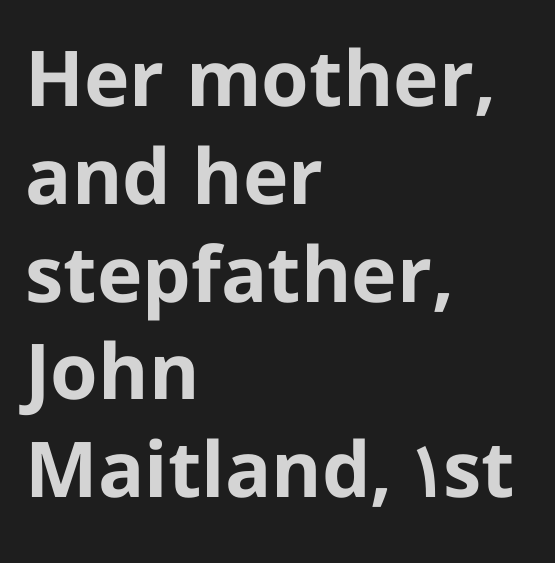
Letters rest on an invisible, unmarked baseline. Normally led — the rows are evenly, conventionally spaced. Nobody touched the tracking dial on this one. Italic: no, the glyphs are upright roman.
